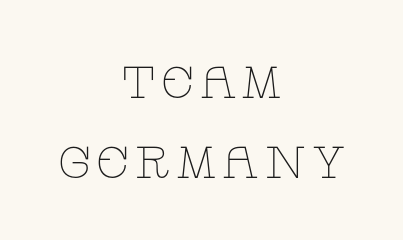
Q: Is the text bold? A: No.
Q: Is the text italic (slanted)? A: No, it is upright.
Q: Is the typeface a serif or a sans-serif typeface? A: Serif.
Q: Is the text underlined? A: No.
Q: How is the paragraph aligned? A: Centered.
Q: Width (condensed, normal, or wide)? A: Wide.
Q: Stroke contrast? A: Low.
Q: x-height? A: Large.
Q: Monospaced? A: No.
